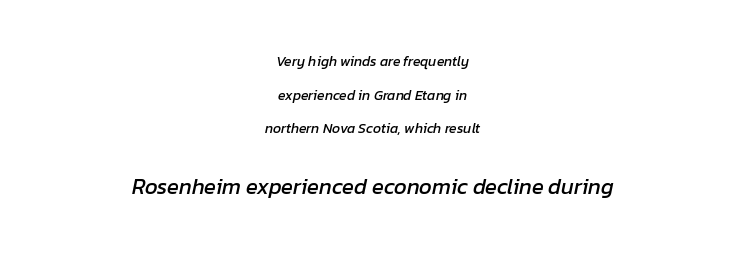
Anything drawn beneath the words? Only blank space. This rendering uses center alignment, leaving both contours irregular but symmetric. The face used here has a pronounced slope to its letters. Whoever set this chose breathing room over compactness in the vertical rhythm. Here the glyphs are tracked normally, forming tight word shapes. Character size in the trailing block exceeds that of the leading block.
